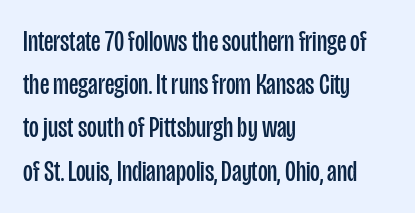
This rendering employs a face without finishing strokes, i.e., a sans-serif. Stems and bowls with no extra thickness — not bold. The rag falls on the right side of this text block. The vertical gap from one line to the next is medium.
